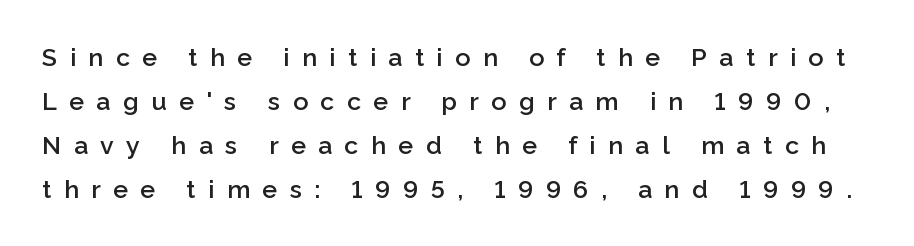
Q: Is the text bold? A: Semi-bold.
Q: Is the text italic (slanted)? A: No, it is upright.
Q: Is the text underlined? A: No.
Q: Is the spacing between letters normal or unusually wide? A: Unusually wide.
